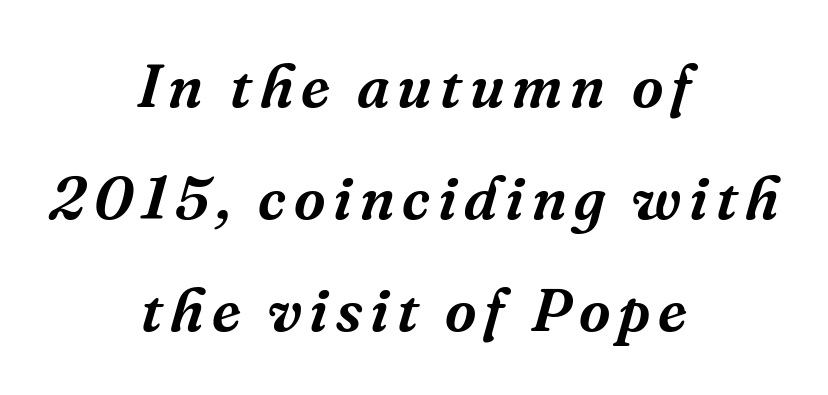
{"serif": "yes", "italic": "yes", "lean": "right", "slant_degrees": 16, "width": "normal", "stroke_contrast": "medium", "x_height": "medium", "monospaced": "no", "underline": "no", "align": "center", "line_spacing_ratio": 1.84, "glyph_px": 61}
